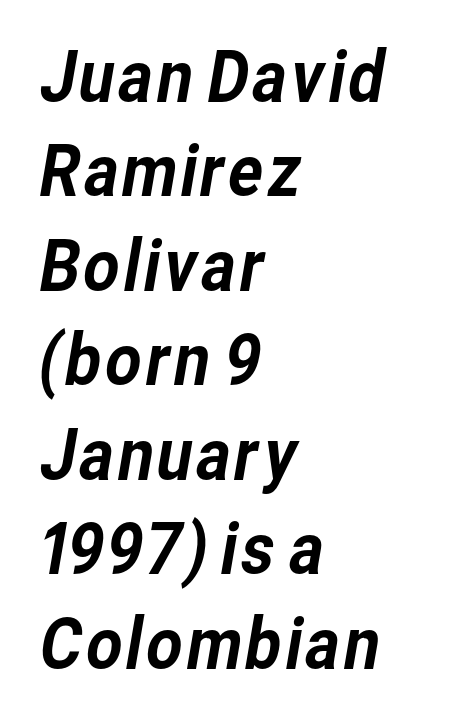
Compared with a centered layout, this one pins lines to the left instead. The string is rendered with underlining switched off. A sans-serif font was chosen for this passage. The rows are spaced the way most documents space them.
